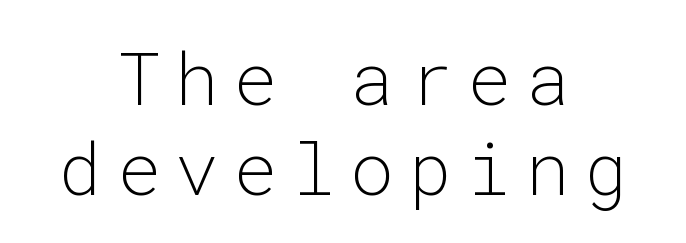
Q: Is the text bold? A: No.
Q: Is the text italic (slanted)? A: No, it is upright.
Q: Is the typeface a serif or a sans-serif typeface? A: Sans-serif.
Q: Is the text underlined? A: No.
Q: How is the paragraph aligned? A: Centered.
Q: Is the spacing between letters normal or unusually wide? A: Unusually wide.
Q: Width (condensed, normal, or wide)? A: Normal.
Q: Stroke contrast? A: Low.
Q: x-height? A: Medium.
Q: Monospaced? A: Yes.
